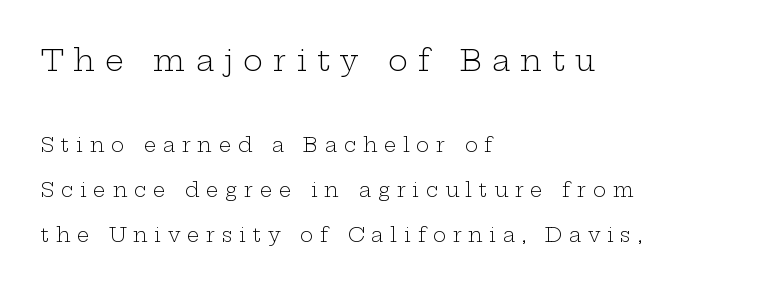
{"serif": "yes", "italic": "no", "bold": "no", "weight": "light", "width": "wide", "stroke_contrast": "low", "x_height": "medium", "monospaced": "no", "underline": "no", "align": "left", "line_spacing": "loose", "line_spacing_ratio": 2.25, "letter_spacing": "wide", "letter_spacing_em": 0.33, "larger_block": "first", "size_ratio": 1.5, "glyph_px": 30}
